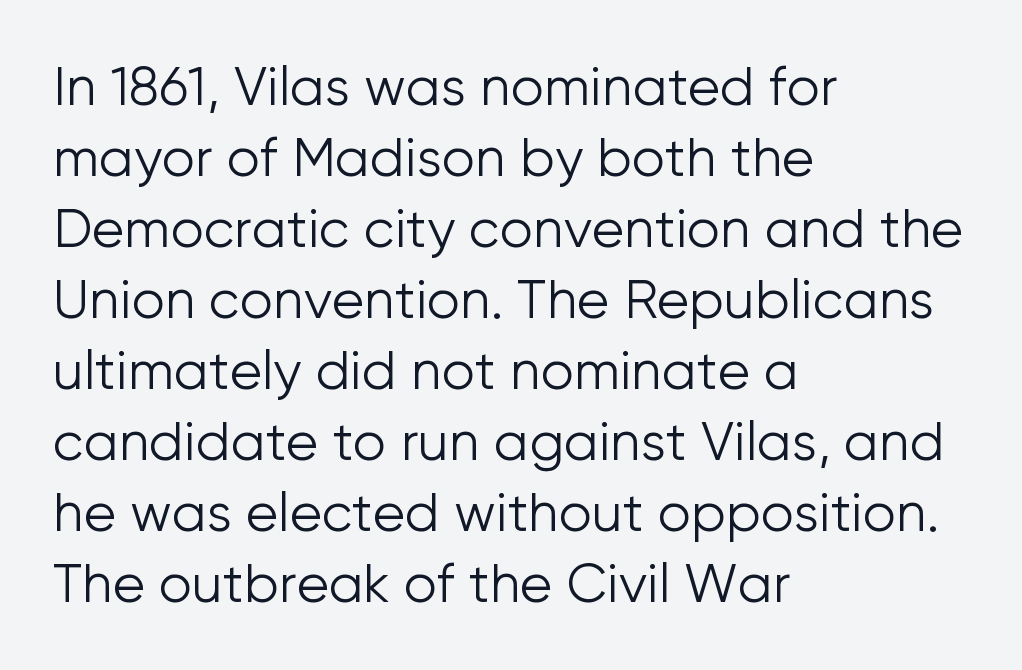
The specimen reads as upright at a glance. The area under the type is left untouched. Notice how descenders clear the ascenders below comfortably — that's standard leading. The letters carry no serifs — their stems end cleanly without finishing strokes.
